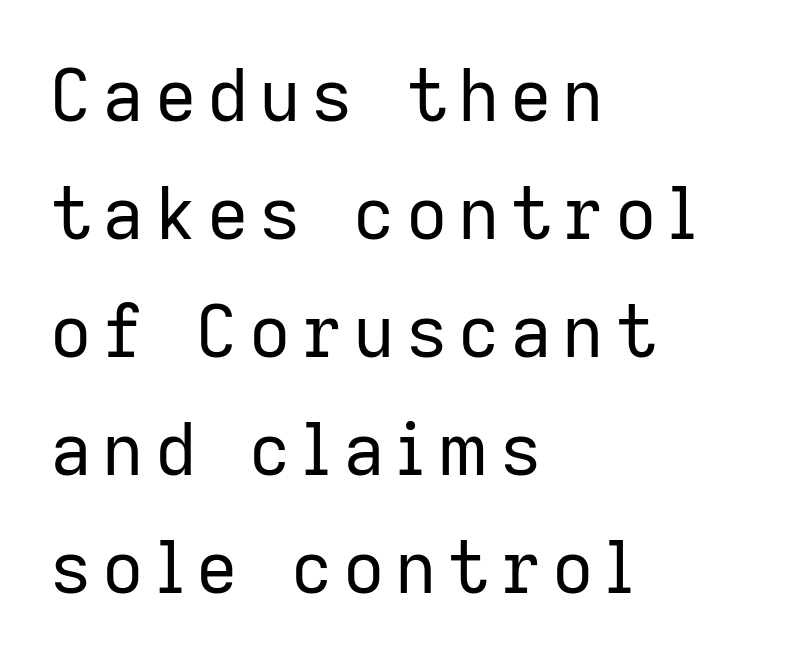
The image shows 72 px regular-weight sans-serif type, upright; set left-aligned, normal line spacing (1.64x), not underlined; low stroke contrast and a medium x-height.
